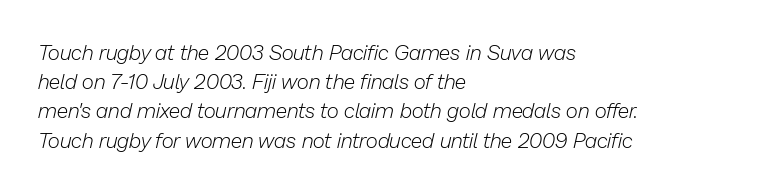
What stands out about the letter spacing? Nothing — it is the standard amount. The rows are spaced the way most documents space them. The paragraph has a hard left edge and a soft right edge. Think standard paragraph weight, or any step lighter than that.
